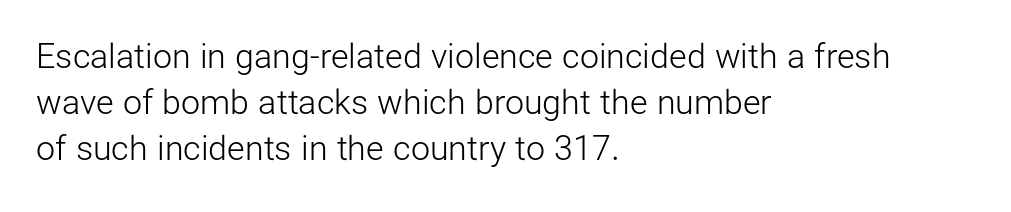
Here the designer chose a conventional face with non-uniform glyph widths. Compared with typical body copy, the letter spacing here is the same. Visually the block forms a straight wall on the left and a jagged coastline on the right. This sample keeps an unexceptional amount of space between lines. Stems here are at most as thick as an everyday book face.
